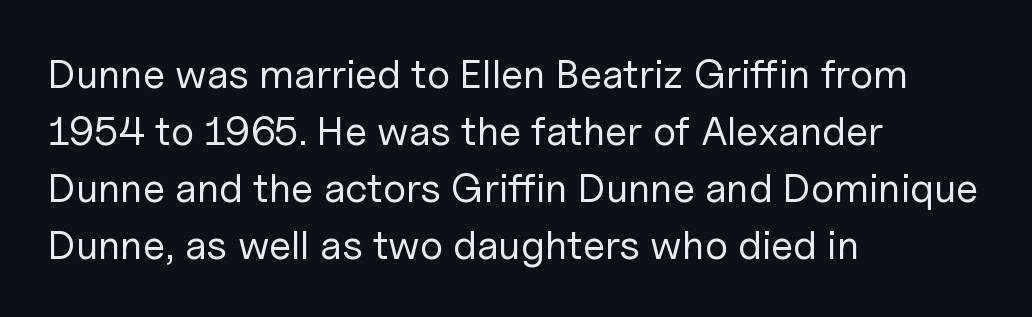
The image shows 41 px regular-weight sans-serif type, upright; set left-aligned, normal line spacing (1.39x), normal letter spacing, not underlined; low stroke contrast and a medium x-height.
